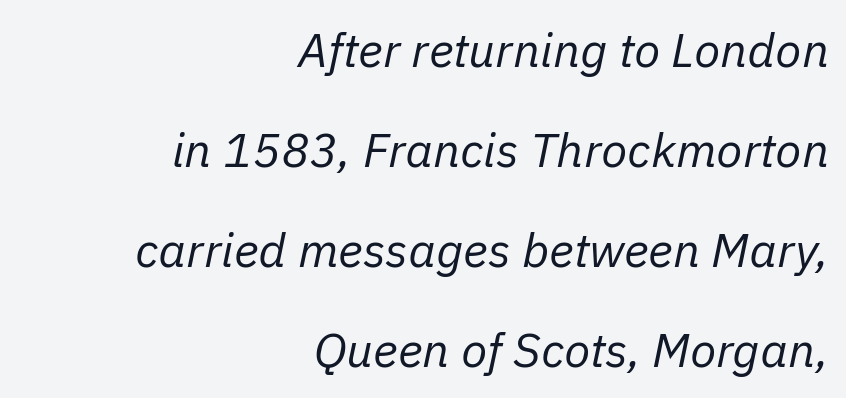
The image shows 48 px regular-weight type, italic (leaning right); set right-aligned, loose line spacing (2.08x), normal letter spacing, not underlined; low stroke contrast and a medium x-height.
